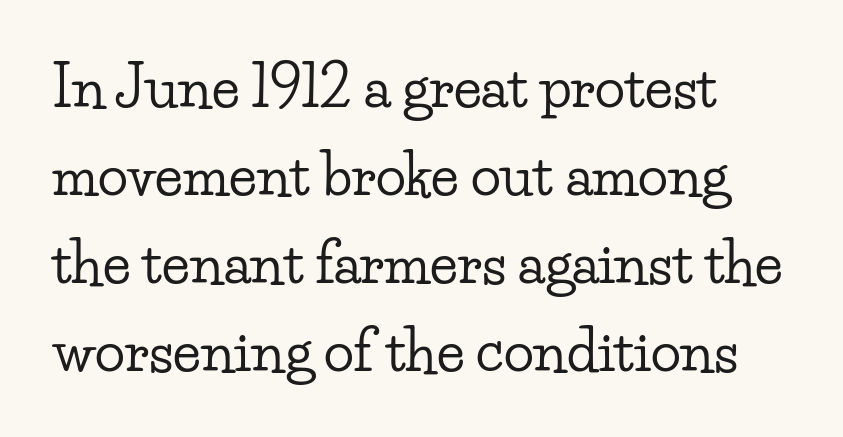
The image shows 56 px wide serif type, upright; set normal line spacing (1.57x), normal letter spacing, not underlined; low stroke contrast and a small x-height.
